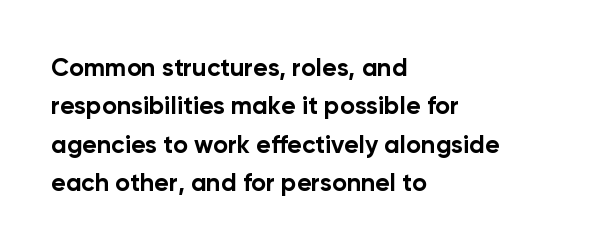
The image shows 25 px bold type, upright; set left-aligned, normal line spacing (1.54x), normal letter spacing, not underlined.
